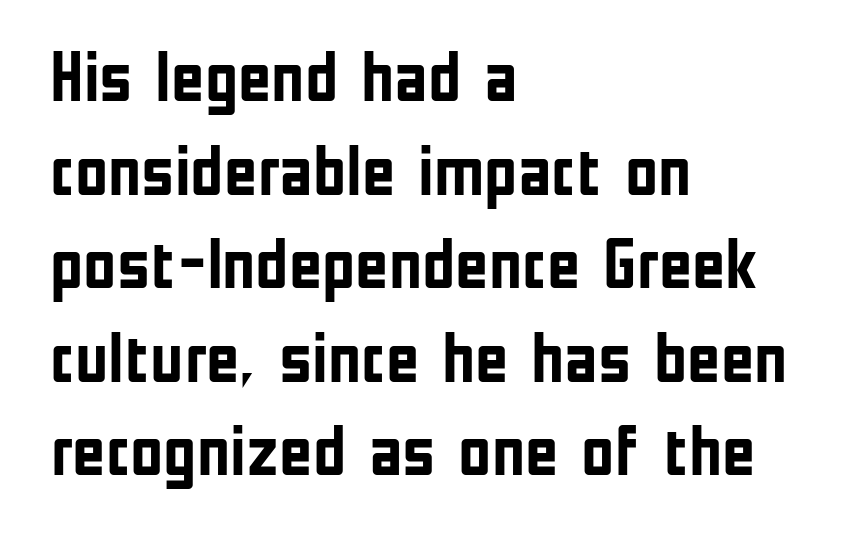
Q: Is the text bold? A: Yes.
Q: Is the text italic (slanted)? A: No, it is upright.
Q: Is the typeface a serif or a sans-serif typeface? A: Sans-serif.
Q: Is the text underlined? A: No.
Q: How is the paragraph aligned? A: Left-aligned.
Q: Is the spacing between letters normal or unusually wide? A: Normal.
Q: Is the spacing between lines tight, normal or loose? A: Normal.
Q: Width (condensed, normal, or wide)? A: Condensed.
Q: Stroke contrast? A: Low.
Q: x-height? A: Medium.
Q: Monospaced? A: No.
